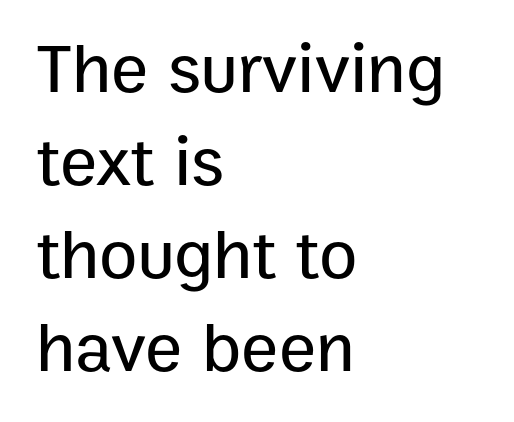
{"serif": "no", "italic": "no", "width": "normal", "stroke_contrast": "low", "x_height": "medium", "monospaced": "no", "underline": "no", "align": "left", "line_spacing": "normal", "line_spacing_ratio": 1.33, "letter_spacing": "normal", "letter_spacing_em": 0.0, "glyph_px": 70}
